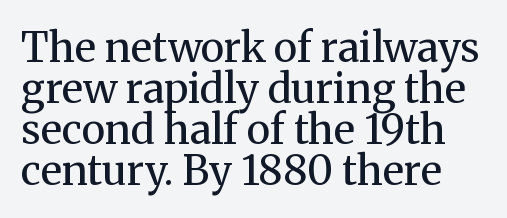
Q: Is the text bold? A: No.
Q: Is the text italic (slanted)? A: No, it is upright.
Q: Is the typeface a serif or a sans-serif typeface? A: Serif.
Q: Is the text underlined? A: No.
Q: Is the spacing between letters normal or unusually wide? A: Normal.
Q: Is the spacing between lines tight, normal or loose? A: Tight.
Q: Width (condensed, normal, or wide)? A: Normal.
Q: Stroke contrast? A: Medium.
Q: x-height? A: Medium.
Q: Monospaced? A: No.
